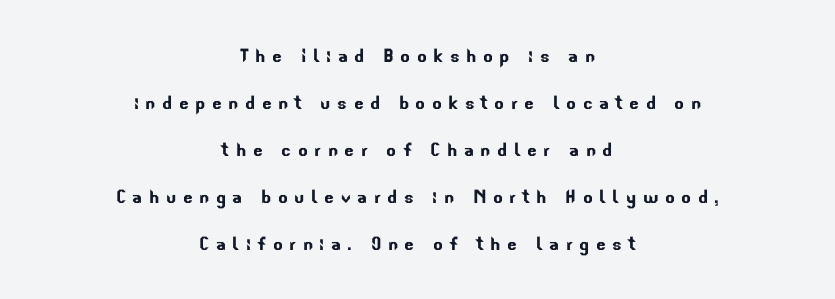
Notice the wide empty band between every row — that's loose leading. The space beneath each line is pristine and unruled. What stands out about the letter spacing? Its width — letters are far apart. The paragraph has two soft edges and a firm central axis.
